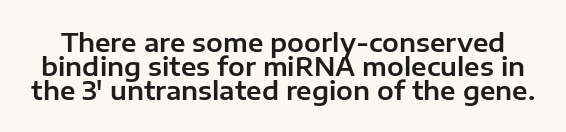
The image shows 25 px text type, upright; set tight line spacing (0.96x), normal letter spacing, not underlined.
